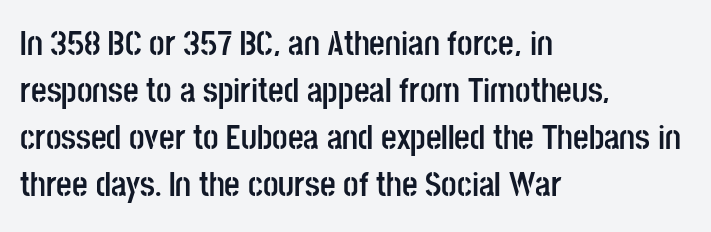
Check the space under the baseline: it is left empty. Font category for this specimen: sans-serif. Honestly, the row spacing looks completely unremarkable. The passage shown is typed in a proportional face where columns would drift. The rendering uses a bold face; every stroke is thick and dark.
